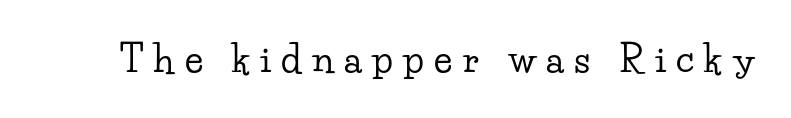
Q: Is the text italic (slanted)? A: No, it is upright.
Q: Is the typeface a serif or a sans-serif typeface? A: Serif.
Q: Is the text underlined? A: No.
Q: Is the spacing between letters normal or unusually wide? A: Unusually wide.
Q: Width (condensed, normal, or wide)? A: Wide.
Q: Stroke contrast? A: Low.
Q: x-height? A: Small.
Q: Monospaced? A: No.
